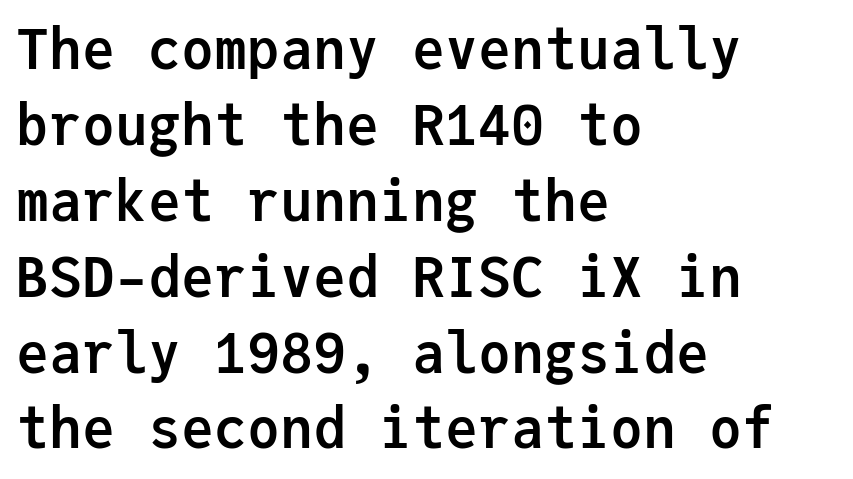
The image shows 55 px semibold sans-serif type, upright, monospaced; set left-aligned, normal line spacing (1.38x), normal letter spacing, not underlined; low stroke contrast and a medium x-height.
